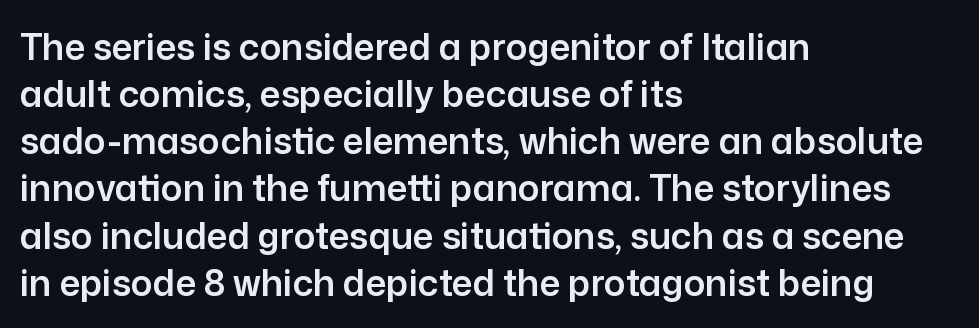
Summary of vertical rhythm: regular, with standard interline spacing. Between one letter and the next there's only the usual sliver of space. Type style note: lacks serifs. Is this a fixed-width face? No — the glyphs have proportional, varying widths. Descenders are the only things crossing below the line.
